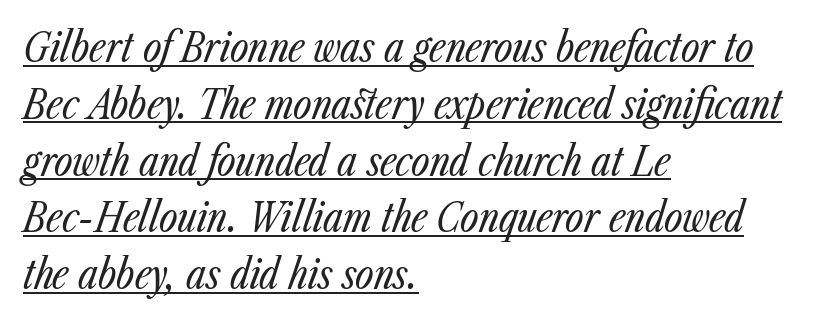
A typesetter would call this proportional, since set widths differ per character. The rendering applies a slant to the glyphs. Emphasis is given by a line drawn under the lettering. The horizontal fit of the characters is conventional and even.
